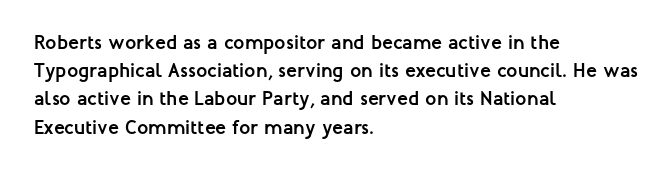
Upright lettering throughout. Each line starts at the same left margin while the right side varies. The passage shown has conventional tracking throughout. The glyphs have the mass of a bold cut. Summary of vertical rhythm: regular, with standard interline spacing. Words float on clear page, feet unadorned.
